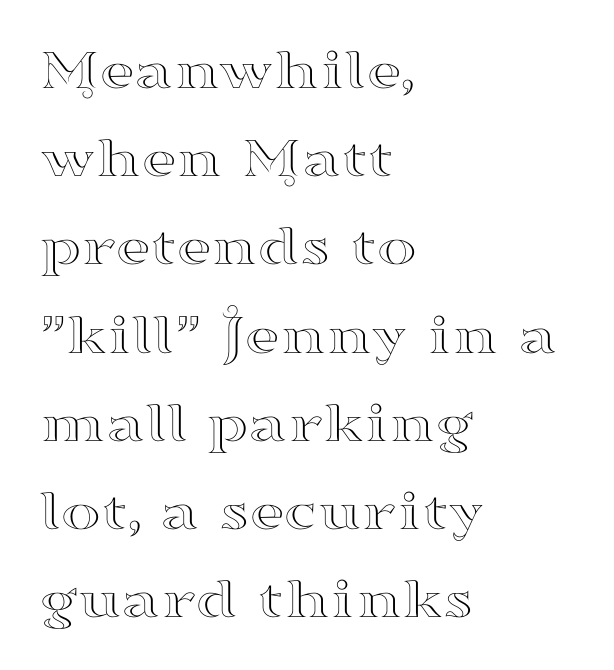
The image shows 60 px wide serif type, upright; set left-aligned, normal line spacing (1.47x), normal letter spacing, not underlined; high stroke contrast and a small x-height.
